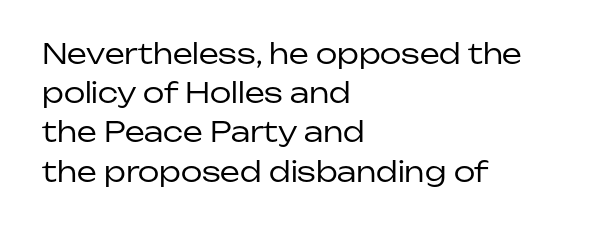
Vertically, the passage feels balanced, rows spaced as you'd expect. You can tell it's not italic because the verticals are truly vertical. This is sans-serif lettering, the kind often seen on screens and signage. Descenders are the only things crossing below the line.
